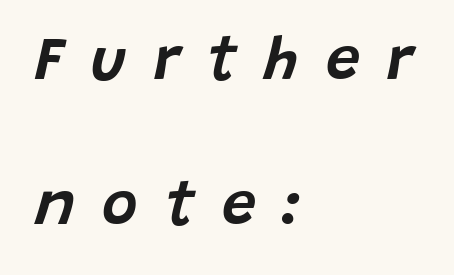
Character widths vary here, with narrow letters taking less room than wide ones. The text carries the slant typical of an italic or oblique font. Descender tails drop into unmarked territory. Layout note: lines flush left.
